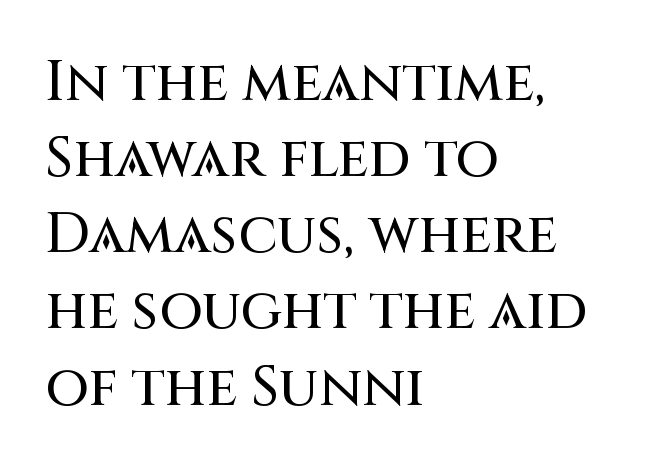
Between one letter and the next there's only the usual sliver of space. The ragged edge is on the right, which tells us the setting is flush left. Do the characters align in a grid? No, the font is proportional. The lettering holds an erect, upright posture throughout.
